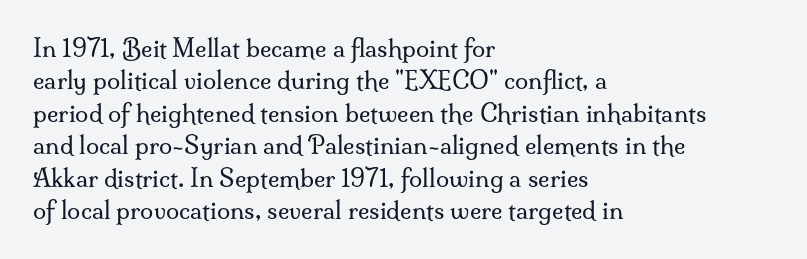
{"italic": "no", "bold": "no", "underline": "no", "align": "left", "line_spacing": "normal", "line_spacing_ratio": 1.35, "letter_spacing": "normal", "letter_spacing_em": 0.0, "glyph_px": 24}
